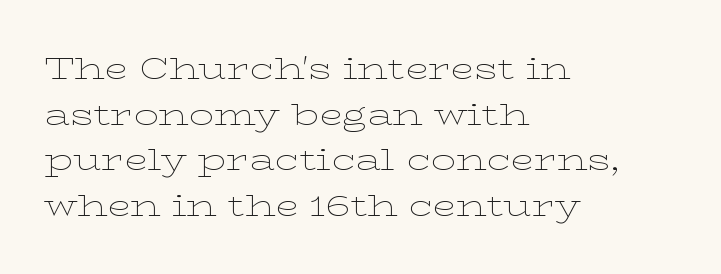
{"serif": "yes", "italic": "no", "bold": "no", "weight": "thin", "width": "wide", "stroke_contrast": "low", "x_height": "medium", "monospaced": "no", "underline": "no", "align": "left", "line_spacing": "normal", "line_spacing_ratio": 1.47, "letter_spacing": "normal", "letter_spacing_em": 0.0, "glyph_px": 31}
